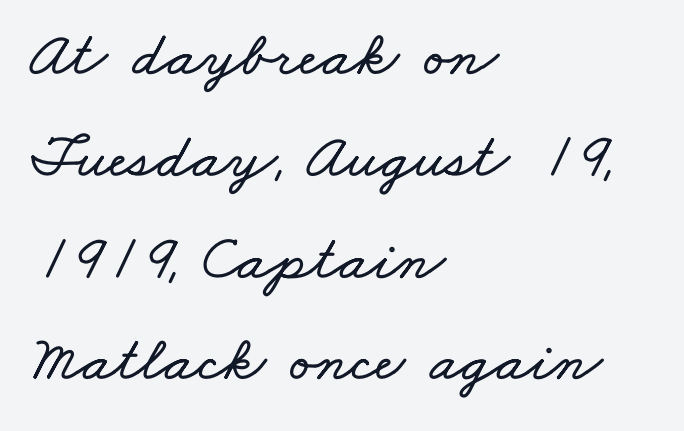
Q: Is the text underlined? A: No.
Q: How is the paragraph aligned? A: Left-aligned.
Q: Is the spacing between letters normal or unusually wide? A: Normal.
Q: Is the spacing between lines tight, normal or loose? A: Normal.
Q: Width (condensed, normal, or wide)? A: Wide.
Q: Stroke contrast? A: Low.
Q: x-height? A: Small.
Q: Monospaced? A: No.
